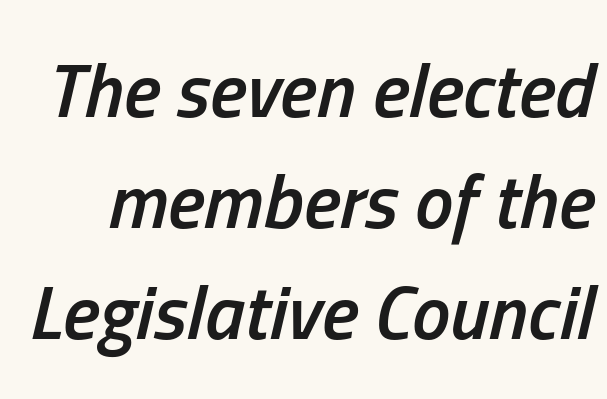
Line spacing here is normal. The face used here is a semibold: visibly heavier than regular, lighter than bold. Does extra space separate the letters? No, they use regular spacing. Underline: absent. Looking at the ascenders, they clearly lean. Is this a fixed-width face? No — the glyphs have proportional, varying widths.
